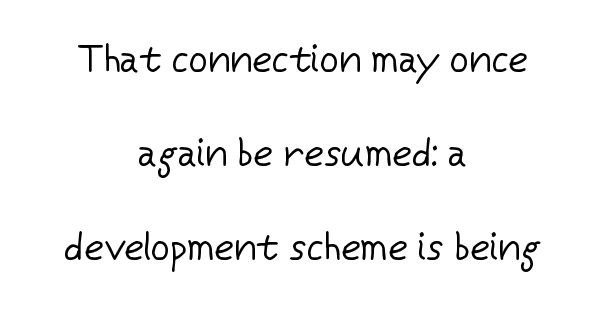
{"serif": "no", "italic": "no", "bold": "no", "weight": "regular", "width": "normal", "stroke_contrast": "low", "x_height": "medium", "monospaced": "no", "underline": "no", "align": "center", "line_spacing": "loose", "line_spacing_ratio": 2.48, "letter_spacing": "normal", "letter_spacing_em": 0.0, "glyph_px": 38}
